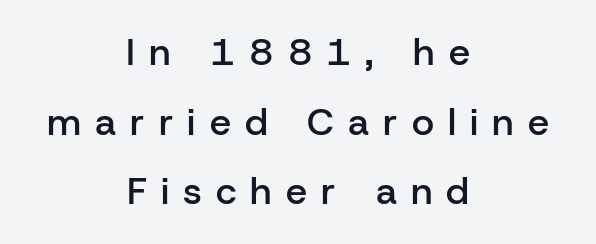
The image shows 38 px semibold sans-serif type, upright; set centered, line spacing 1.83x, unusually wide letter spacing (+0.37 em), not underlined; low stroke contrast and a medium x-height.
